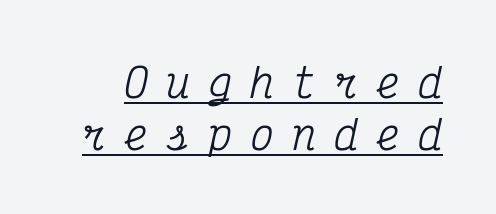
Q: Is the text italic (slanted)? A: Yes, it leans right by about 12 degrees.
Q: Is the typeface a serif or a sans-serif typeface? A: Serif.
Q: Is the text underlined? A: Yes.
Q: Is the spacing between letters normal or unusually wide? A: Unusually wide.
Q: Is the spacing between lines tight, normal or loose? A: Normal.
Q: Width (condensed, normal, or wide)? A: Condensed.
Q: Stroke contrast? A: Medium.
Q: x-height? A: Medium.
Q: Monospaced? A: Yes.
